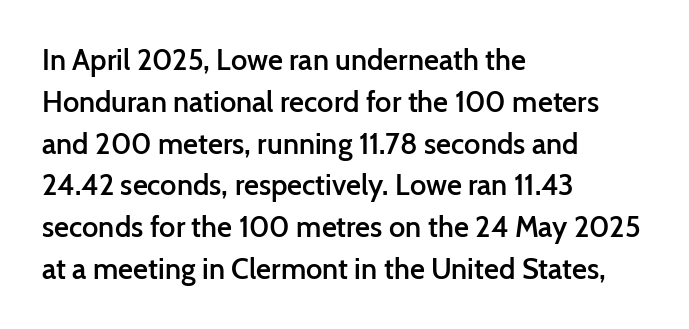
The image shows 29 px semibold sans-serif type, upright; set left-aligned, normal line spacing (1.44x), normal letter spacing, not underlined; low stroke contrast and a medium x-height.
